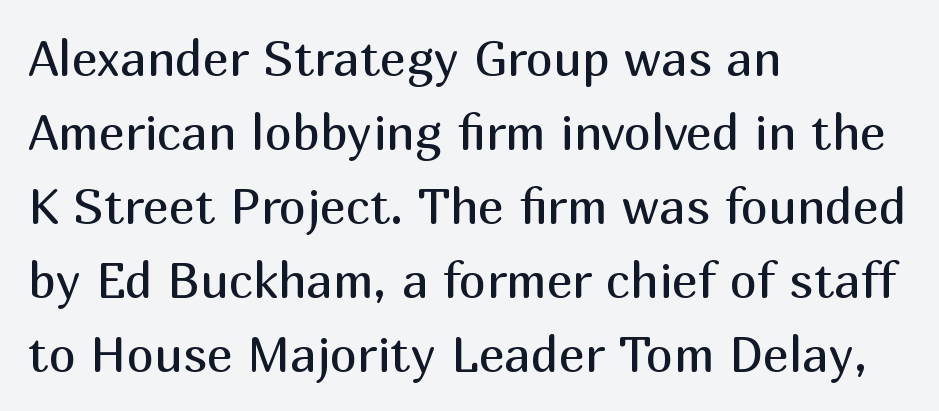
You could not count columns in this text — the font is proportionally spaced. Do the letters lean? They stand straight. One glance says typical: line gaps are just what's usual. This rendering leaves character spacing at its baseline value.
